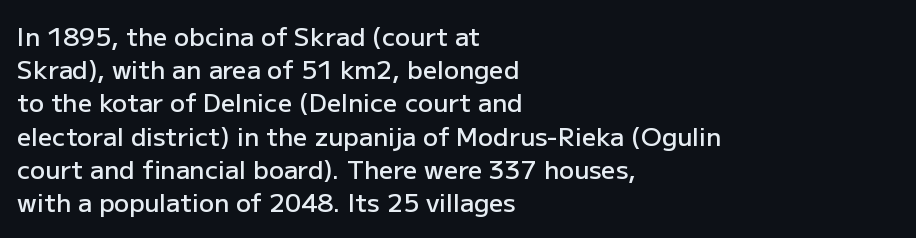
Which margin do the lines hug? The left one — the right edge is uneven. The space beneath each line is pristine and unruled. The line texture is even and compact thanks to regular tracking. Line spacing here is normal. The face used here is a semibold: visibly heavier than regular, lighter than bold.
